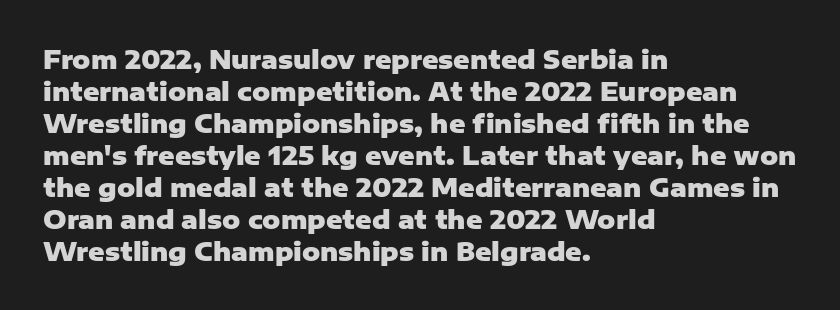
The typesetter chose a ragged-right arrangement here. The line texture is even and compact thanks to regular tracking. Summary of weight: heavy, a full bold. Vertically, the passage feels balanced, rows spaced as you'd expect. In terms of posture, this sample is upright.
